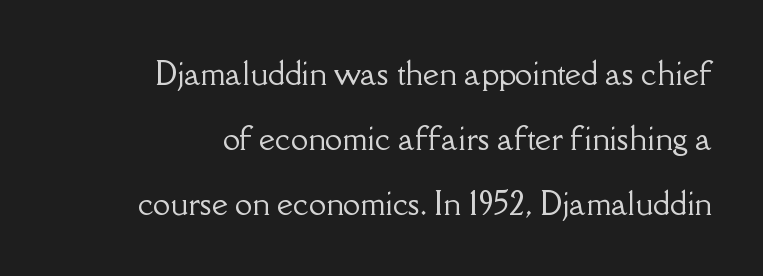
The foot of each line stays bare and open. Successive baselines arrive slowly, with a big drop between each. Ascenders rise straight up at ninety degrees. This is serif lettering, the kind often seen in printed books.
